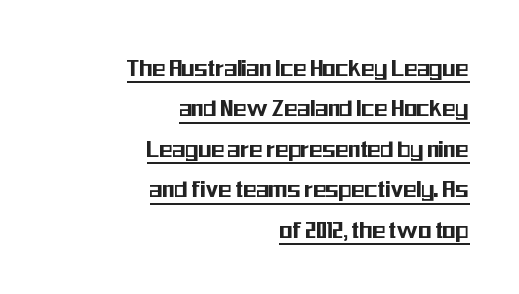
Q: Is the text italic (slanted)? A: No, it is upright.
Q: Is the text underlined? A: Yes.
Q: How is the paragraph aligned? A: Right-aligned.
Q: Is the spacing between letters normal or unusually wide? A: Normal.
Q: Is the spacing between lines tight, normal or loose? A: Normal.
